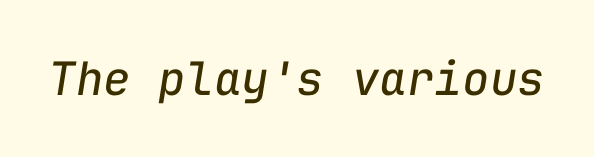
{"italic": "yes", "lean": "right", "slant_degrees": 9, "bold": "no", "weight": "regular", "width": "normal", "stroke_contrast": "low", "x_height": "medium", "monospaced": "yes", "underline": "no", "letter_spacing": "normal", "letter_spacing_em": 0.0, "glyph_px": 46}
